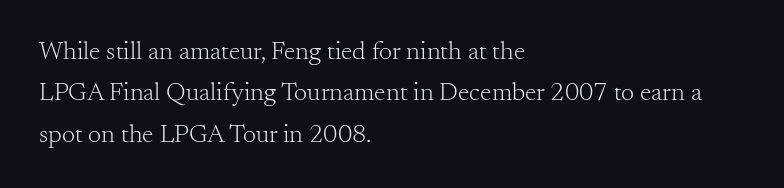
Q: Is the text bold? A: No.
Q: Is the text italic (slanted)? A: No, it is upright.
Q: Is the text underlined? A: No.
Q: How is the paragraph aligned? A: Left-aligned.
Q: Is the spacing between letters normal or unusually wide? A: Normal.
Q: Is the spacing between lines tight, normal or loose? A: Normal.
